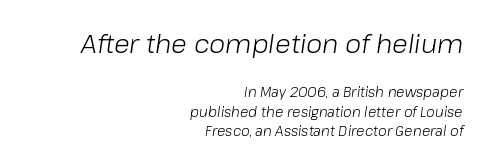
Q: Is the text bold? A: No.
Q: Is the text italic (slanted)? A: Yes, it leans right by about 8 degrees.
Q: Is the text underlined? A: No.
Q: How is the paragraph aligned? A: Right-aligned.
Q: Is the spacing between letters normal or unusually wide? A: Normal.
Q: Is the spacing between lines tight, normal or loose? A: Normal.
Q: Which block of text is set in a larger size, the first (top) or the second (bottom)? A: The first (top) one.
